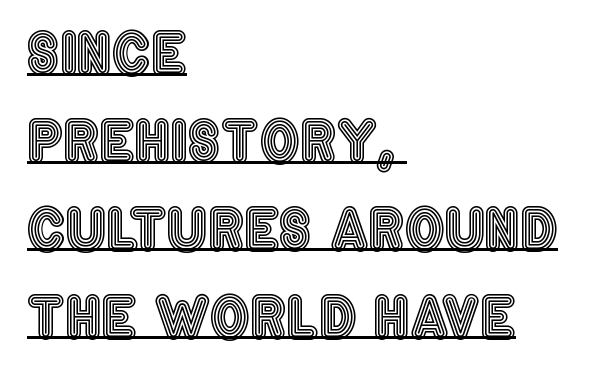
Q: Is the text italic (slanted)? A: No, it is upright.
Q: Is the text underlined? A: Yes.
Q: How is the paragraph aligned? A: Left-aligned.
Q: Is the spacing between letters normal or unusually wide? A: Normal.
Q: Is the spacing between lines tight, normal or loose? A: Normal.
Q: Width (condensed, normal, or wide)? A: Condensed.
Q: x-height? A: Large.
Q: Monospaced? A: No.
